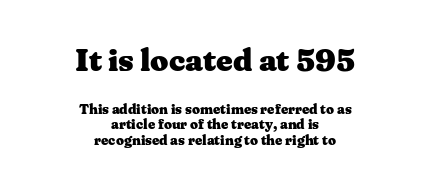
{"serif": "yes", "italic": "no", "bold": "yes", "weight": "heavy", "width": "wide", "stroke_contrast": "medium", "x_height": "medium", "monospaced": "no", "underline": "no", "align": "center", "line_spacing": "tight", "line_spacing_ratio": 1.1, "letter_spacing": "normal", "letter_spacing_em": 0.0, "larger_block": "first", "size_ratio": 2.29, "glyph_px": 32}
